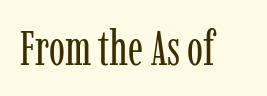
The image shows 48 px regular-weight, condensed serif type, upright; set normal letter spacing, not underlined; low stroke contrast and a medium x-height.
